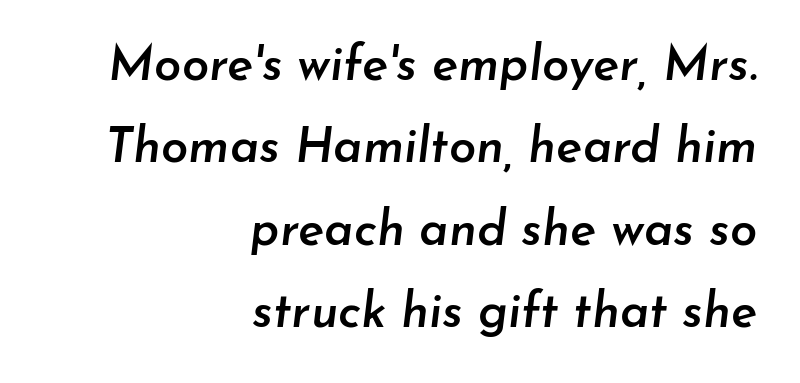
Spacing verdict: proportional, widths tailored to each character. Whoever set this chose a conventional vertical rhythm. The letters are slanted; this is an italic face. Notice how the passage keeps a crisp vertical edge on the right only. This sample uses plain, unmodified letter spacing.
